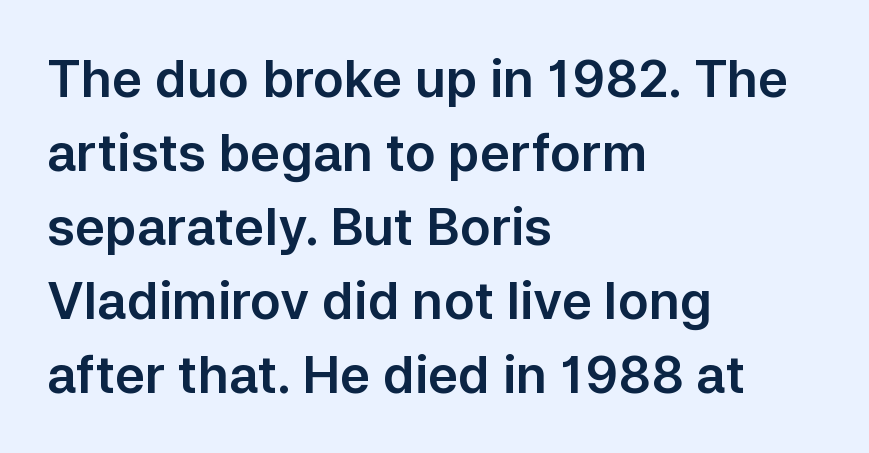
Are there feet on the stems? There aren't — it's a sans. You could call the tracking neutral — neither tight nor loose. Think of a printed novel: that variable character pitch is what you see here. The passage shown is not underscored anywhere. Every stem runs plumb, perpendicular to the baseline.
